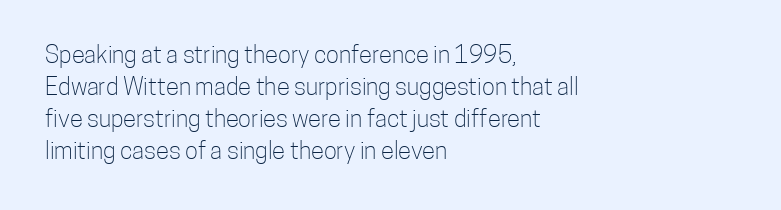
A bare baseline throughout the passage. Does the lettering tilt? It doesn't — this is upright. Leftover space on each line is placed entirely after the last word. Regarding leading, the lines here are spaced in the standard way. Inter-character spacing is left at the font's built-in metrics. Compared with a typical body face, this is equally light or lighter still.
